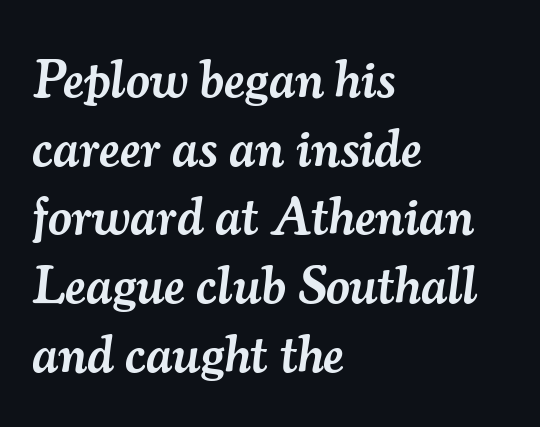
The letters carry serifs — small finishing strokes at the ends of their stems. You could not count columns in this text — the font is proportionally spaced. Vertical spacing — default. The face used here is a semibold: visibly heavier than regular, lighter than bold. Each row of text sits above clean, open space. Characters are canted at an angle relative to the baseline's perpendicular.
